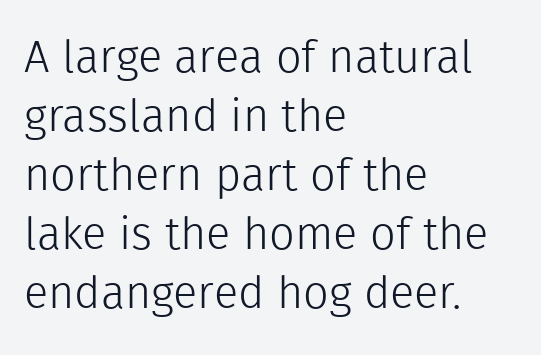
{"serif": "no", "italic": "no", "bold": "no", "weight": "light", "width": "normal", "x_height": "medium", "monospaced": "no", "underline": "no", "align": "left", "line_spacing": "normal", "line_spacing_ratio": 1.31, "letter_spacing": "normal", "letter_spacing_em": 0.0, "glyph_px": 45}
